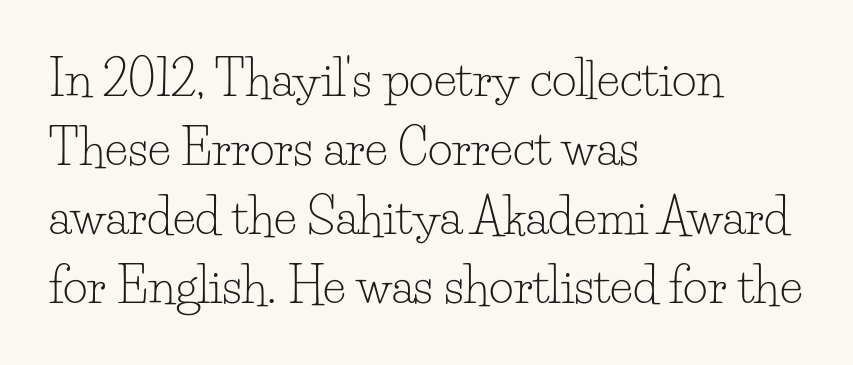
Q: Is the text bold? A: No.
Q: Is the text italic (slanted)? A: No, it is upright.
Q: Is the typeface a serif or a sans-serif typeface? A: Serif.
Q: Is the text underlined? A: No.
Q: How is the paragraph aligned? A: Left-aligned.
Q: Is the spacing between letters normal or unusually wide? A: Normal.
Q: Is the spacing between lines tight, normal or loose? A: Normal.
Q: Width (condensed, normal, or wide)? A: Normal.
Q: Stroke contrast? A: Low.
Q: x-height? A: Small.
Q: Monospaced? A: No.
